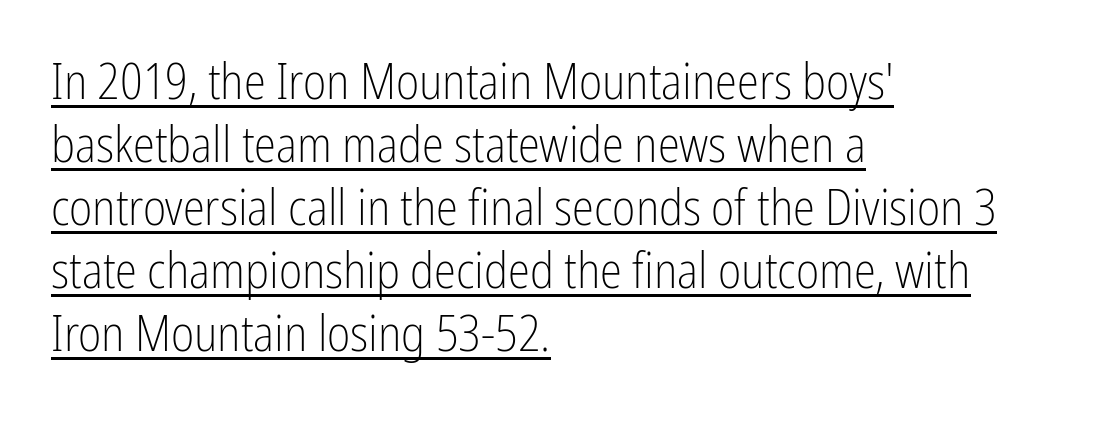
The image shows 50 px light, condensed sans-serif type, upright; set left-aligned, normal line spacing (1.26x), normal letter spacing, underlined; low stroke contrast and a medium x-height.
